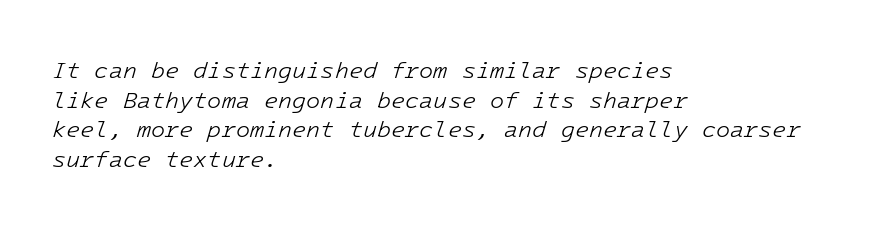
This sample uses plain, unmodified letter spacing. Notice how descenders clear the ascenders below comfortably — that's standard leading. Plain, unruled lines of type. These glyphs show unthickened strokes, regular width or finer. Notice how the stems are inclined rather than vertical — that's the hallmark of italics. This rendering uses left alignment, leaving the right contour irregular.
